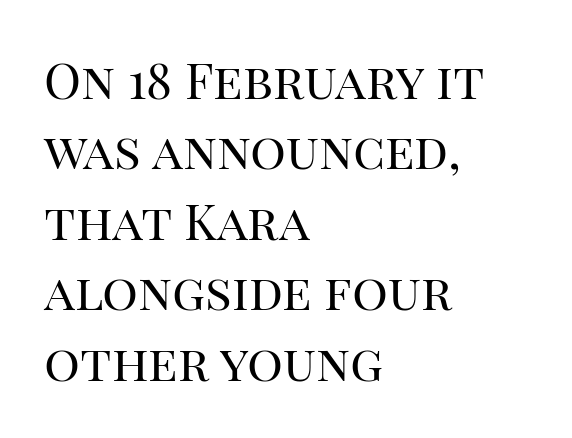
Q: Is the text bold? A: No.
Q: Is the text italic (slanted)? A: No, it is upright.
Q: Is the typeface a serif or a sans-serif typeface? A: Serif.
Q: Is the text underlined? A: No.
Q: How is the paragraph aligned? A: Left-aligned.
Q: Is the spacing between letters normal or unusually wide? A: Normal.
Q: Is the spacing between lines tight, normal or loose? A: Normal.
Q: Width (condensed, normal, or wide)? A: Normal.
Q: Stroke contrast? A: High.
Q: x-height? A: Large.
Q: Monospaced? A: No.
